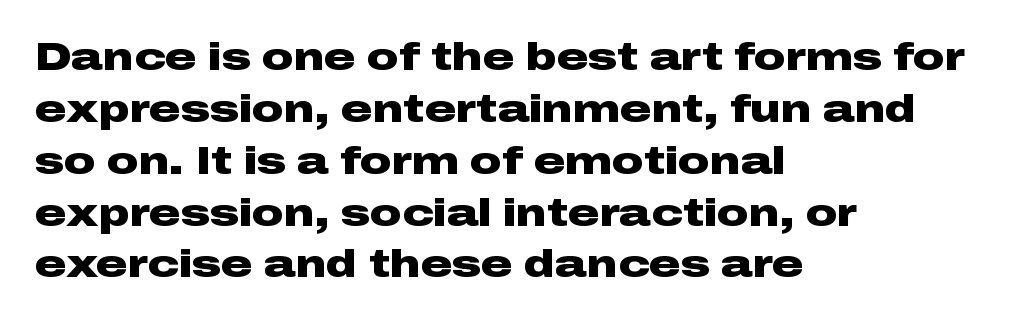
Q: Is the text bold? A: Yes.
Q: Is the text italic (slanted)? A: No, it is upright.
Q: Is the typeface a serif or a sans-serif typeface? A: Sans-serif.
Q: Is the text underlined? A: No.
Q: How is the paragraph aligned? A: Left-aligned.
Q: Is the spacing between letters normal or unusually wide? A: Normal.
Q: Is the spacing between lines tight, normal or loose? A: Normal.
Q: Width (condensed, normal, or wide)? A: Wide.
Q: Stroke contrast? A: Low.
Q: x-height? A: Medium.
Q: Monospaced? A: No.
